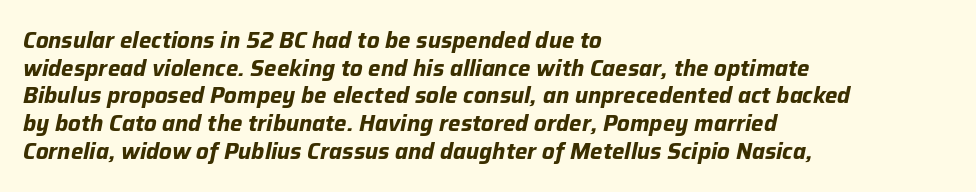
Vertical spacing — default. The passage is arranged the way most books set body copy — flush left. The strip under each line holds only bare page. Characters follow at the spacing the type designer built in. Students, this is bold: see how much ink each stroke carries.
